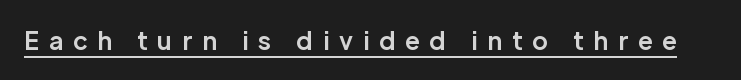
What decoration does the sample have? An underline. Characters remain perfectly vertical along every line. Heavy, bold letterforms. Compared with typical body copy, the letter spacing here is much looser.
